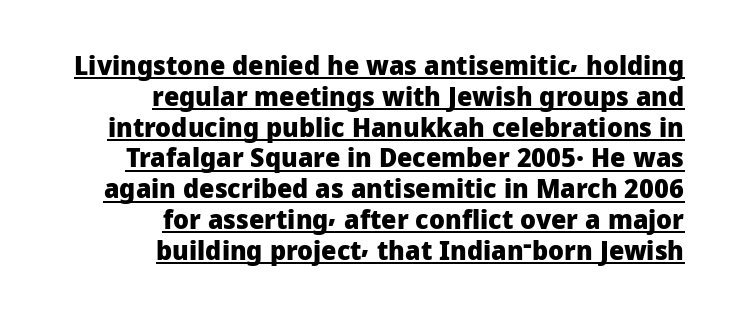
Q: Is the text bold? A: Yes.
Q: Is the text italic (slanted)? A: No, it is upright.
Q: Is the text underlined? A: Yes.
Q: How is the paragraph aligned? A: Right-aligned.
Q: Is the spacing between letters normal or unusually wide? A: Normal.
Q: Is the spacing between lines tight, normal or loose? A: Tight.
